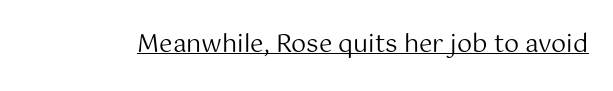
Underlined type. When letters stand straight like this, we call the style roman or upright. The line texture is even and compact thanks to regular tracking. The strokes carry an ordinary text weight at most.
